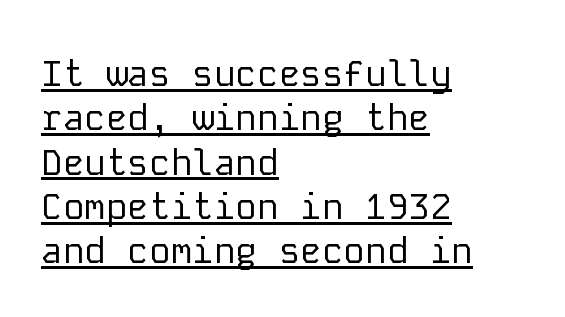
The image shows 36 px regular-weight sans-serif type, upright, monospaced; set left-aligned, line spacing 1.23x, normal letter spacing, underlined; low stroke contrast and a medium x-height.
